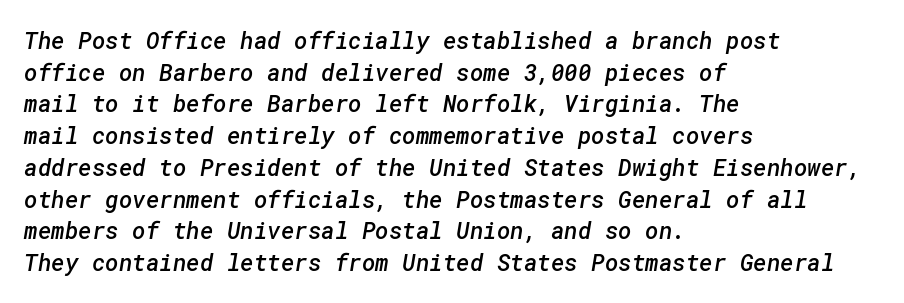
The letters are semibold — heavier than regular but short of a full bold. Where is the straight margin? On the left. Underline: absent. This block has exactly the height ordinary leading produces. The type is set solid horizontally, with unmodified tracking.
